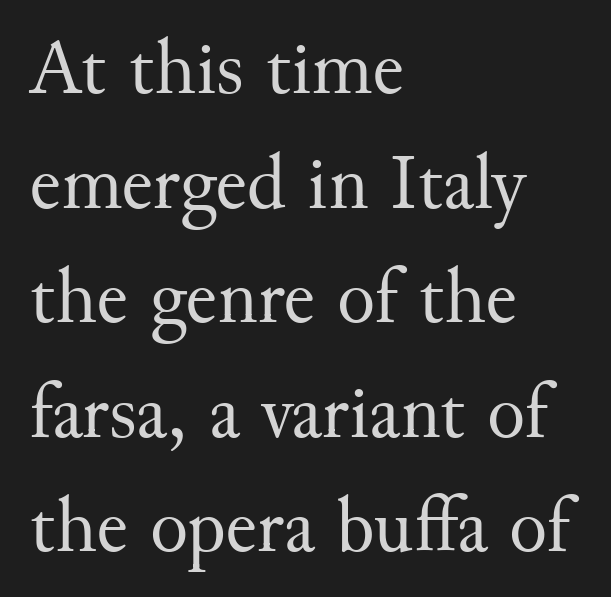
Q: Is the text bold? A: No.
Q: Is the text italic (slanted)? A: No, it is upright.
Q: Is the typeface a serif or a sans-serif typeface? A: Serif.
Q: Is the text underlined? A: No.
Q: How is the paragraph aligned? A: Left-aligned.
Q: Is the spacing between letters normal or unusually wide? A: Normal.
Q: Is the spacing between lines tight, normal or loose? A: Normal.
Q: Width (condensed, normal, or wide)? A: Normal.
Q: Stroke contrast? A: Medium.
Q: x-height? A: Small.
Q: Monospaced? A: No.
